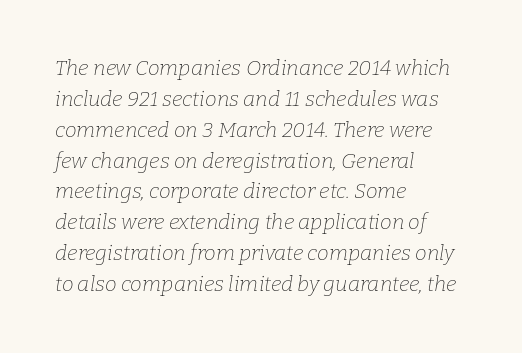
{"italic": "yes", "lean": "right", "slant_degrees": 9, "bold": "no", "underline": "no", "align": "left", "line_spacing": "normal", "line_spacing_ratio": 1.47, "letter_spacing": "normal", "letter_spacing_em": 0.0, "glyph_px": 21}
